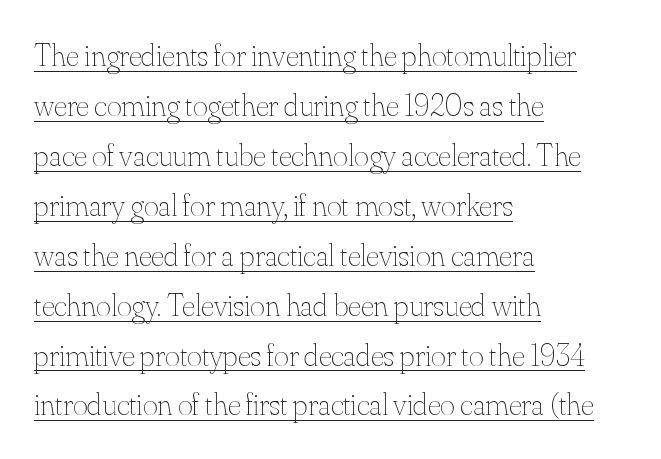
The image shows 32 px thin type, upright; set left-aligned, normal line spacing (1.56x), normal letter spacing, underlined; medium stroke contrast and a small x-height.
